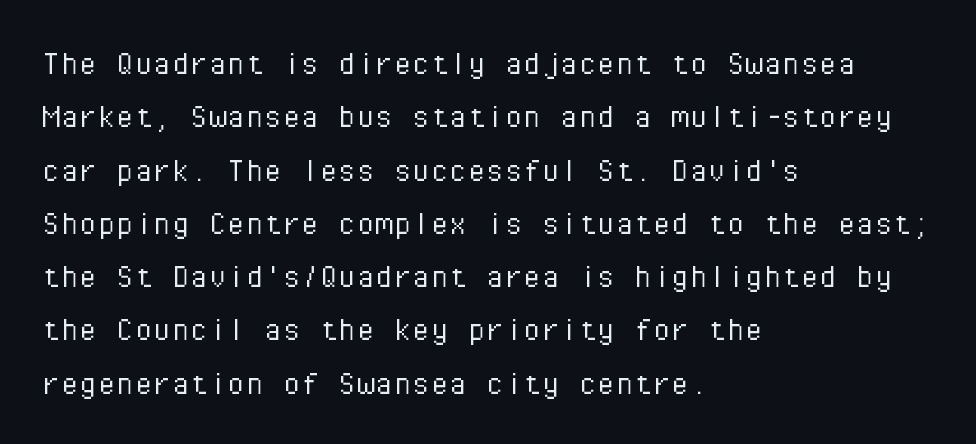
The image shows 37 px light sans-serif type, upright, monospaced; set left-aligned, normal line spacing (1.44x), normal letter spacing, not underlined; low stroke contrast and a medium x-height.
